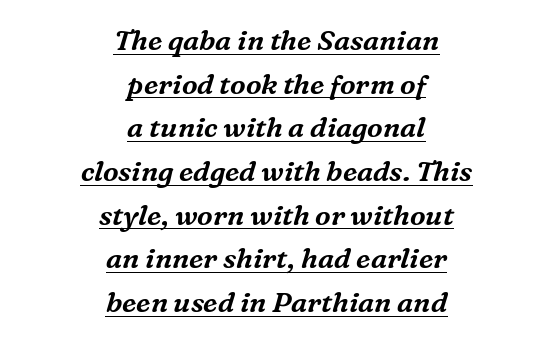
{"serif": "yes", "italic": "yes", "lean": "right", "slant_degrees": 16, "width": "normal", "stroke_contrast": "medium", "x_height": "medium", "monospaced": "no", "underline": "yes", "align": "center", "line_spacing": "normal", "line_spacing_ratio": 1.56, "letter_spacing": "normal", "letter_spacing_em": 0.0, "glyph_px": 28}
